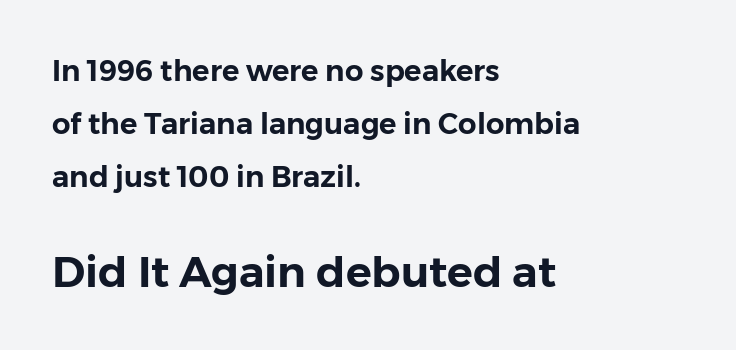
A classic flush-left, rag-right setting is used for this passage. Each letter keeps its own natural width here, so spacing adapts to shape. Quick note: not italic, upright. Typesetter's note — lower block bumped up in size, upper block left smaller. This rendering employs a face without finishing strokes, i.e., a sans-serif. Characters follow at the spacing the type designer built in.
